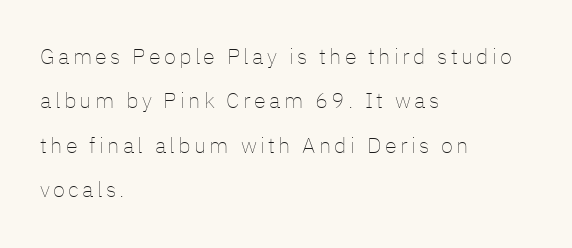
Q: Is the text bold? A: No.
Q: Is the text italic (slanted)? A: No, it is upright.
Q: Is the text underlined? A: No.
Q: How is the paragraph aligned? A: Left-aligned.
Q: Is the spacing between lines tight, normal or loose? A: Loose.
